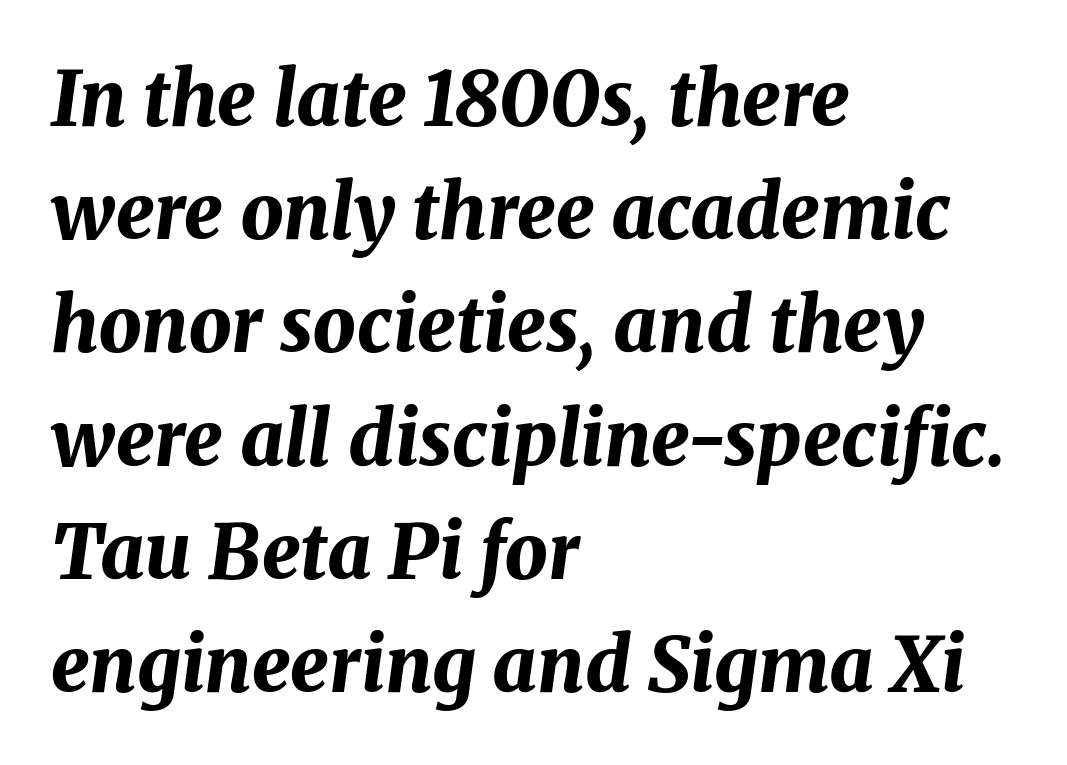
In terms of leading, this rendering sits right in the middle. Teacher's note: observe the even left margin — that is flush-left alignment. The text carries the slant typical of an italic or oblique font. The letterforms sit shoulder to shoulder at normal distance.
